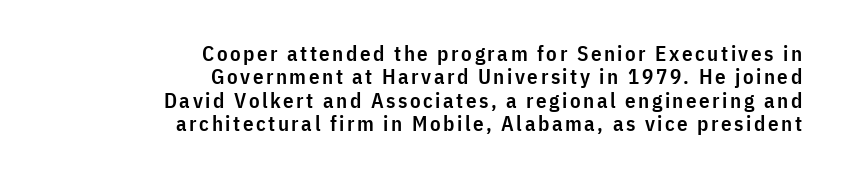
The image shows 21 px text type, upright; set right-aligned, tight line spacing (1.11x), not underlined.
